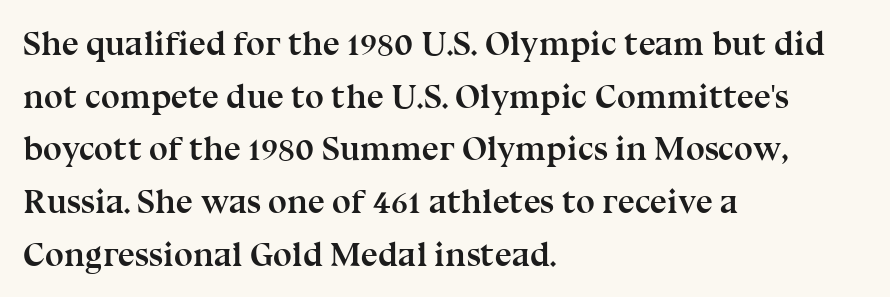
The image shows 34 px semibold serif type, upright; set left-aligned, normal line spacing (1.55x), normal letter spacing, not underlined; medium stroke contrast and a medium x-height.
